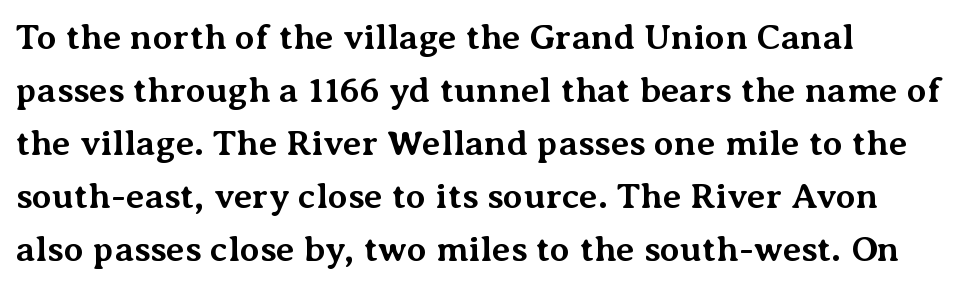
The image shows 36 px bold serif type, upright; set left-aligned, normal line spacing (1.47x), normal letter spacing, not underlined; medium stroke contrast and a medium x-height.
